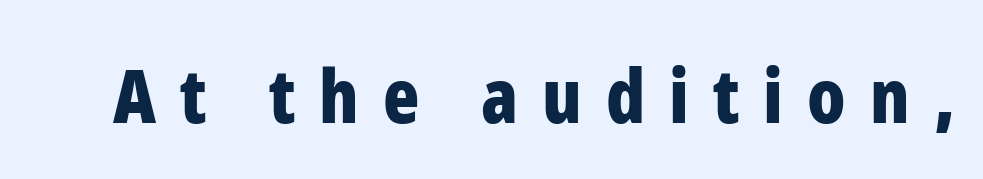
The image shows 75 px bold, condensed sans-serif type, upright; set unusually wide letter spacing (+0.32 em), not underlined; low stroke contrast and a medium x-height.
